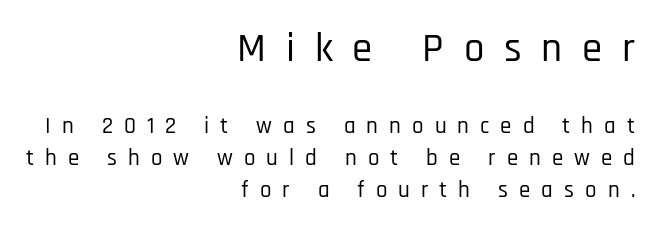
{"serif": "no", "italic": "no", "width": "condensed", "stroke_contrast": "low", "x_height": "large", "monospaced": "no", "underline": "no", "align": "right", "line_spacing": "normal", "line_spacing_ratio": 1.38, "letter_spacing": "wide", "letter_spacing_em": 0.48, "larger_block": "first", "size_ratio": 1.78, "glyph_px": 41}
